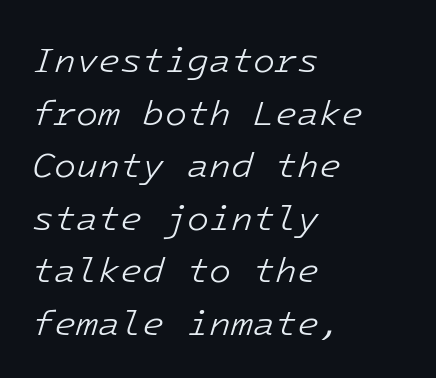
Q: Is the text bold? A: No.
Q: Is the text italic (slanted)? A: Yes, it leans right by about 16 degrees.
Q: Is the text underlined? A: No.
Q: How is the paragraph aligned? A: Left-aligned.
Q: Is the spacing between letters normal or unusually wide? A: Normal.
Q: Is the spacing between lines tight, normal or loose? A: Normal.
Q: Width (condensed, normal, or wide)? A: Normal.
Q: Stroke contrast? A: Low.
Q: x-height? A: Medium.
